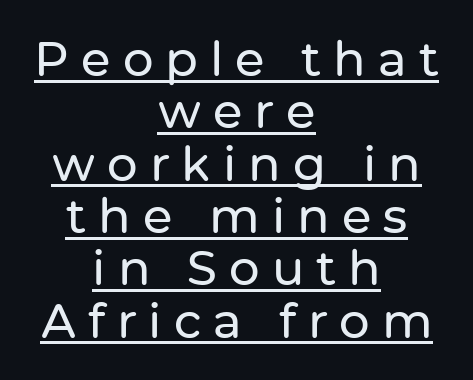
The image shows 48 px sans-serif type, upright; set centered, tight line spacing (1.09x), unusually wide letter spacing (+0.25 em), underlined; low stroke contrast and a medium x-height.
